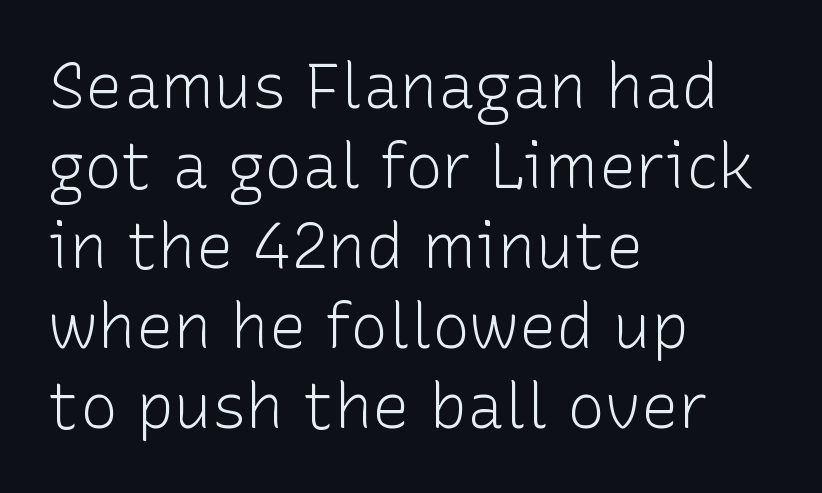
Q: Is the text bold? A: No.
Q: Is the text italic (slanted)? A: No, it is upright.
Q: Is the typeface a serif or a sans-serif typeface? A: Sans-serif.
Q: Is the text underlined? A: No.
Q: How is the paragraph aligned? A: Left-aligned.
Q: Is the spacing between letters normal or unusually wide? A: Normal.
Q: Is the spacing between lines tight, normal or loose? A: Normal.
Q: Width (condensed, normal, or wide)? A: Normal.
Q: Stroke contrast? A: Low.
Q: x-height? A: Medium.
Q: Monospaced? A: No.
